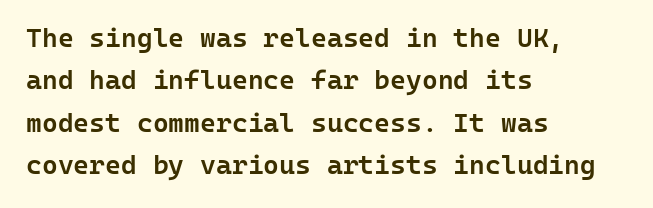
The image shows 27 px text type, upright; set left-aligned, normal line spacing (1.57x), normal letter spacing, not underlined.
